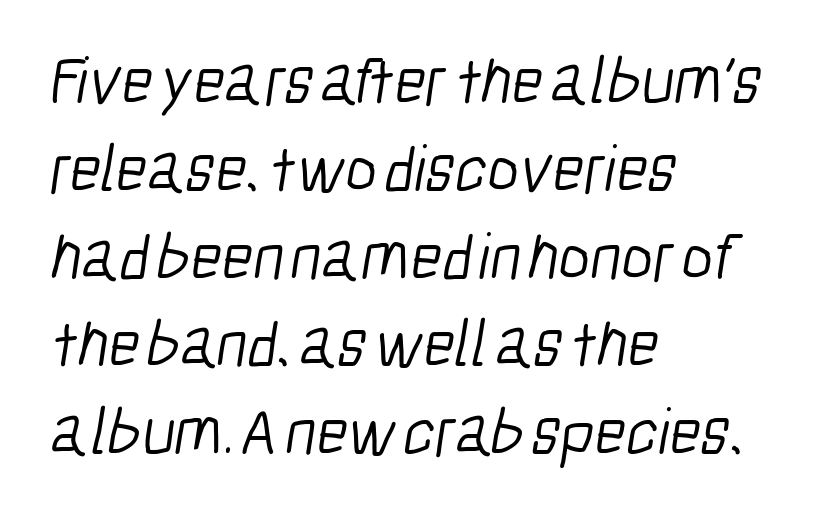
A typesetter would call this proportional, since set widths differ per character. Check under the words: just untouched page. Stems here are at most as thick as an everyday book face. Horizontally, the lines are justified to the leading edge only.
